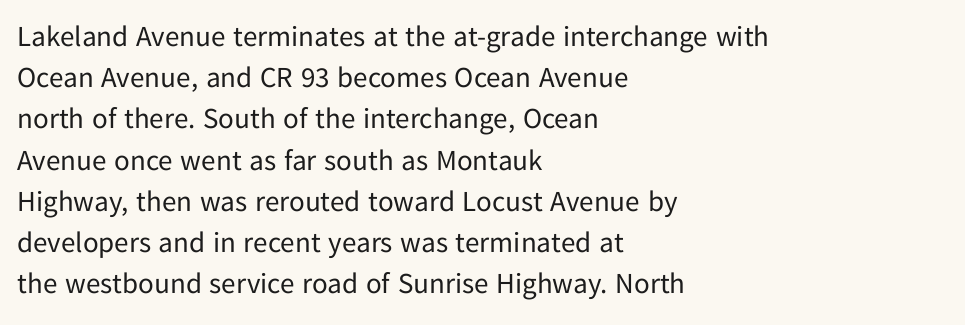
Here the glyphs are tracked normally, forming tight word shapes. The weight tops out at a normal text grade. The letters advance in unequal steps, a hallmark of proportional type. The space between consecutive lines is moderate.
